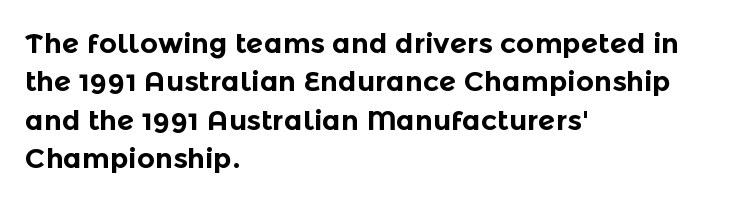
The image shows 28 px bold sans-serif type, upright; set left-aligned, normal line spacing (1.37x), normal letter spacing, not underlined; a medium x-height.
